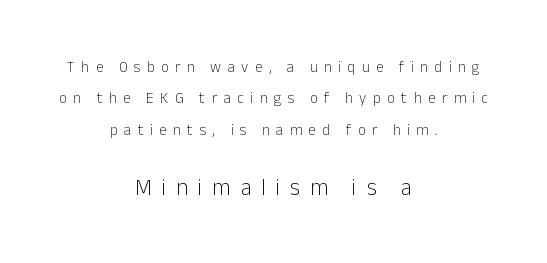
The rendering inserts visible extra space after every character. Where is the straight margin? There isn't one; the lines are centered. Italic: no, the glyphs are upright roman. If you measured baseline to baseline, you'd find a long distance. Only glyphs here, with clear space below each row. Stem width sits at or under what a default text font uses.
